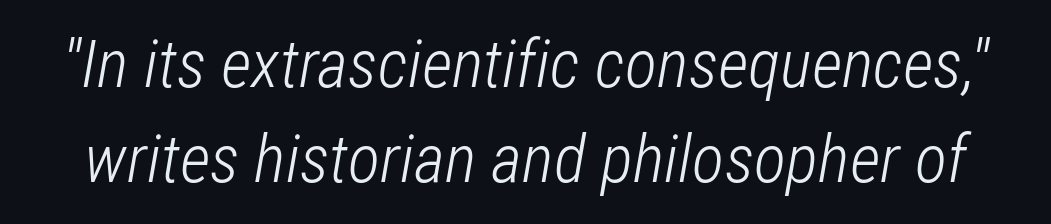
The image shows 67 px light, condensed type, italic (leaning right); set normal line spacing (1.42x), normal letter spacing, not underlined; low stroke contrast and a medium x-height.
